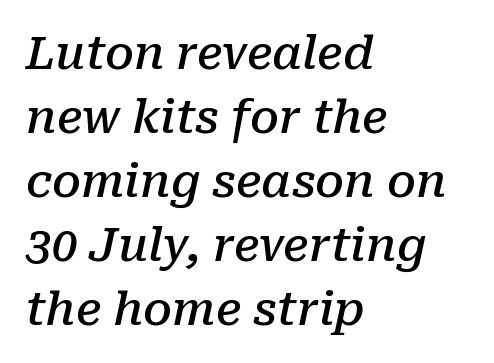
There's an unmistakable incline to the writing here. A somewhat darkened texture: the type is semibold rather than bold. Spacing verdict: proportional, widths tailored to each character. Underline: absent. Nobody touched the tracking dial on this one. One-word summary of the alignment: left.
